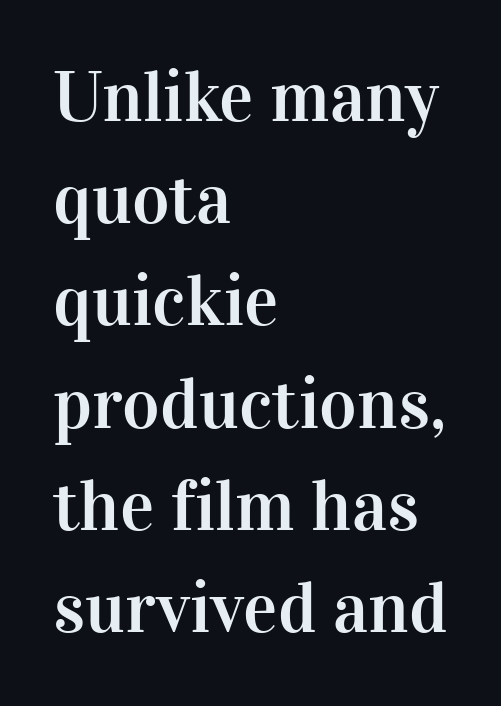
The image shows 72 px serif type, upright; set left-aligned, normal line spacing (1.42x), normal letter spacing, not underlined; high stroke contrast and a medium x-height.
